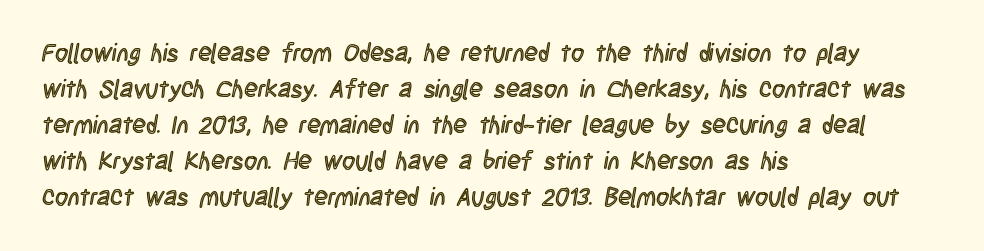
{"underline": "no", "align": "left", "line_spacing": "normal", "line_spacing_ratio": 1.44, "letter_spacing": "normal", "letter_spacing_em": 0.0, "glyph_px": 25}
